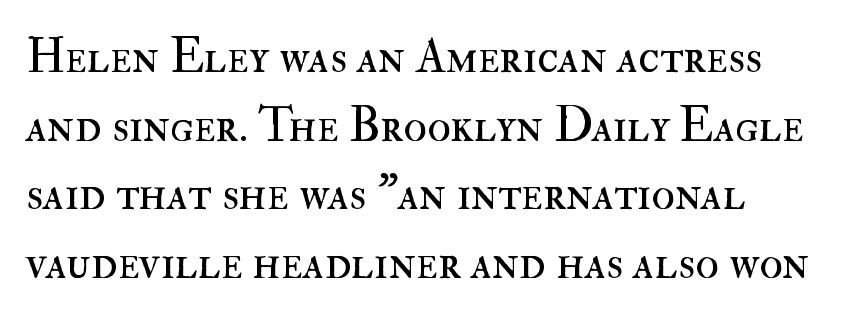
Ink coverage per letter is moderate at most. Does the leading feel generous? No, just average. Underlining? Definitely not there. The passage shown is typed in a proportional face where columns would drift. What stands out about the letter spacing? Nothing — it is the standard amount.
